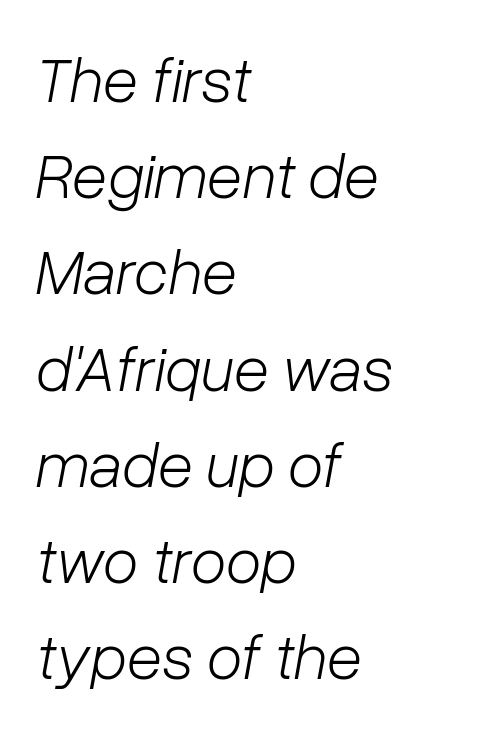
Q: Is the text bold? A: No.
Q: Is the text italic (slanted)? A: Yes, it leans right by about 10 degrees.
Q: Is the text underlined? A: No.
Q: How is the paragraph aligned? A: Left-aligned.
Q: Is the spacing between letters normal or unusually wide? A: Normal.
Q: Is the spacing between lines tight, normal or loose? A: Normal.
Q: Width (condensed, normal, or wide)? A: Normal.
Q: Stroke contrast? A: Low.
Q: x-height? A: Medium.
Q: Monospaced? A: No.
